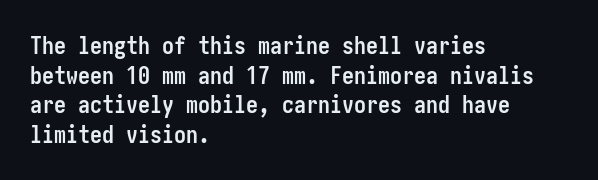
Nobody drew a line under any word here. The lettering stays uniformly vertical, giving the passage a roman look. Each word holds together tightly as a unit, with standard inter-letter gaps. A student would call this left alignment; a typographer would say flush left, rag right. Typographic density is high because the face is bold.
